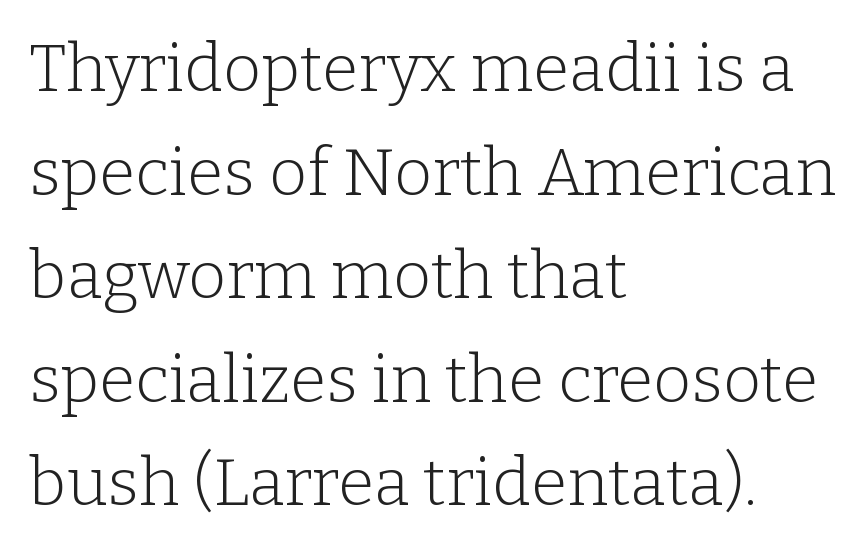
{"serif": "yes", "italic": "no", "bold": "no", "weight": "light", "width": "normal", "stroke_contrast": "low", "x_height": "medium", "monospaced": "no", "underline": "no", "align": "left", "line_spacing": "normal", "line_spacing_ratio": 1.57, "letter_spacing": "normal", "letter_spacing_em": 0.0, "glyph_px": 66}
